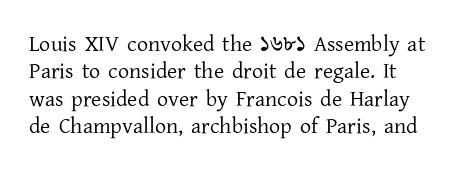
Q: Is the text bold? A: No.
Q: Is the text italic (slanted)? A: No, it is upright.
Q: Is the text underlined? A: No.
Q: Is the spacing between letters normal or unusually wide? A: Normal.
